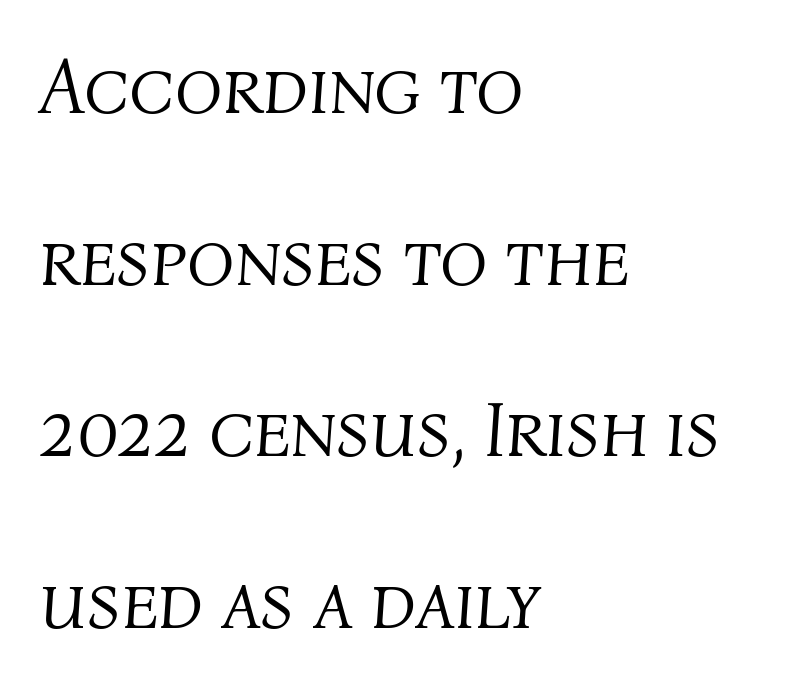
Letters rest on an invisible, unmarked baseline. Typeset ragged right — the left edge is the straight one. The font is comparable to plain body text, perhaps lighter. The face used here is rendered with its standard letterfit. The lines are spread far apart with generous leading. Posture: slanted.
